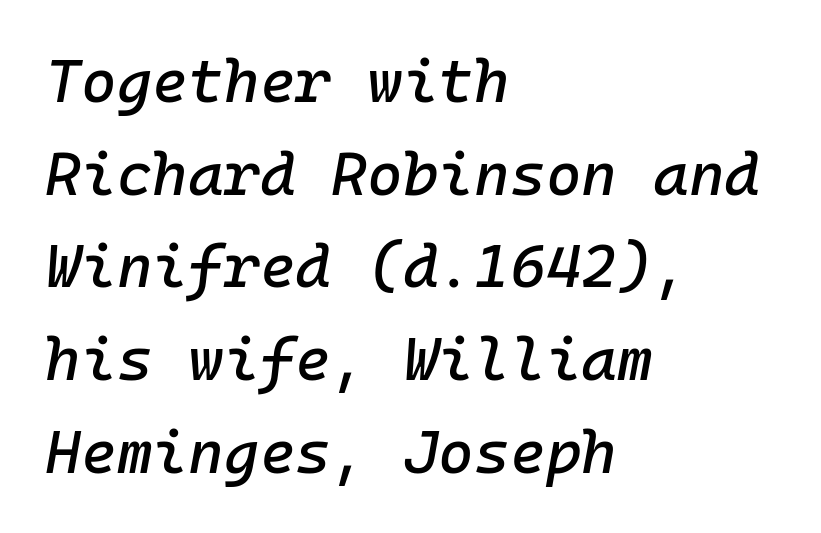
{"italic": "yes", "lean": "right", "slant_degrees": 10, "width": "normal", "stroke_contrast": "low", "x_height": "medium", "monospaced": "yes", "underline": "no", "align": "left", "line_spacing": "normal", "line_spacing_ratio": 1.52, "letter_spacing": "normal", "letter_spacing_em": 0.0, "glyph_px": 61}
